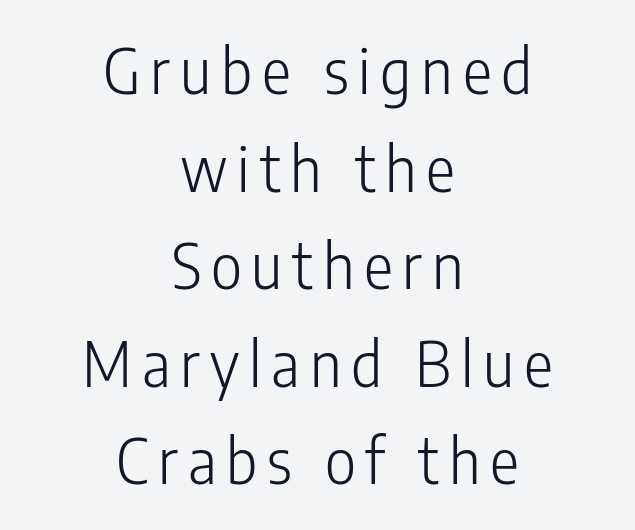
The image shows 61 px light, condensed sans-serif type, upright; set centered, normal line spacing (1.6x), not underlined; low stroke contrast and a medium x-height.
